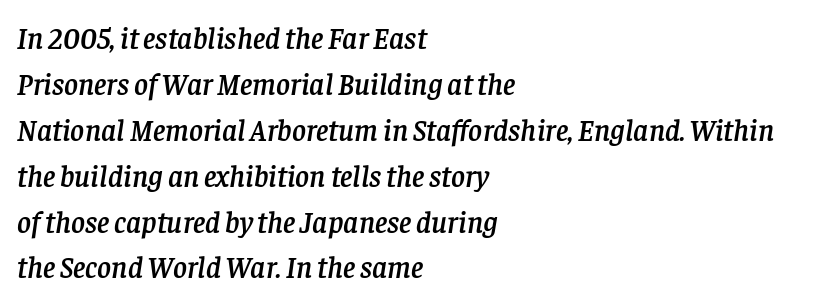
In terms of letterspacing, this is plain default setting. Stroke terminals: seriffed. A typesetter would call this proportional, since set widths differ per character. Words float on clear page, feet unadorned.
